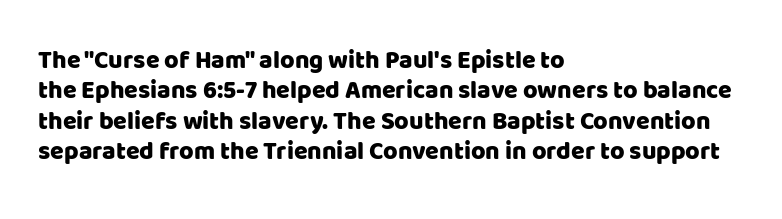
The image shows 25 px text type, upright; set left-aligned, line spacing 1.22x, normal letter spacing, not underlined.
